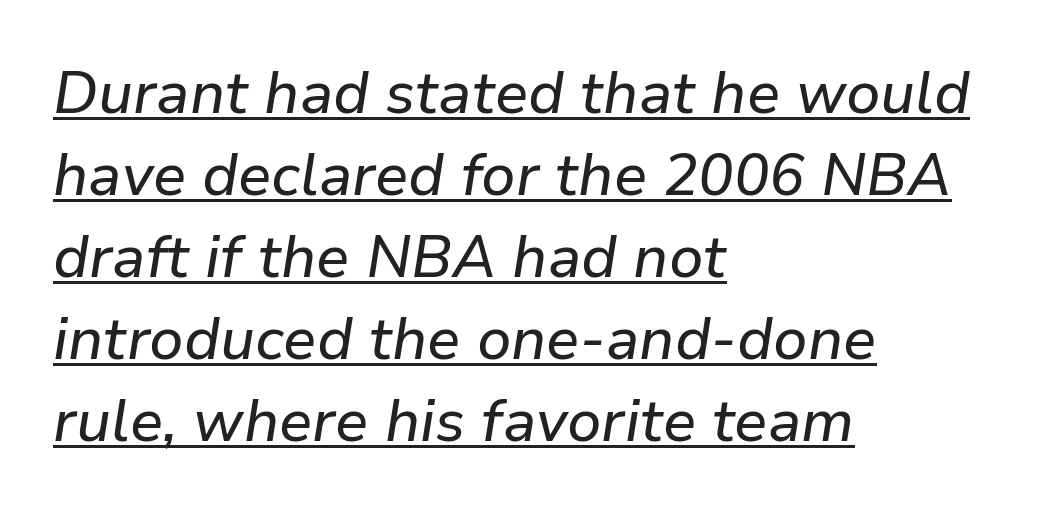
The block of text has a typical density, with ordinary space between rows. Tall strokes in this sample are angled rather than plumb. A student would call this left alignment; a typographer would say flush left, rag right. The typesetter has applied underlining to the passage shown. Tracking value appears to be zero — textbook default spacing.
